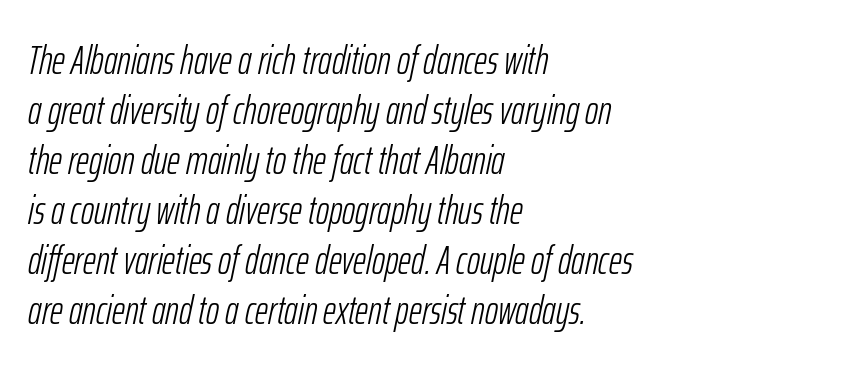
Short note: letters normally spaced. Check the space under the baseline: it is left empty. Reading down the block, your eye returns to a fixed left position each line. Looks like regular typesetting: each glyph gets only the width it needs.
